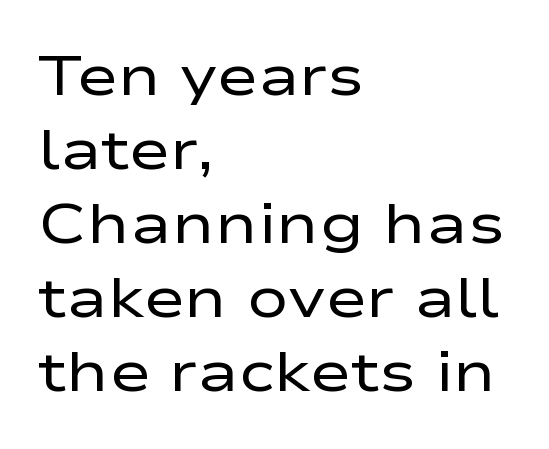
Q: Is the text bold? A: No.
Q: Is the text italic (slanted)? A: No, it is upright.
Q: Is the typeface a serif or a sans-serif typeface? A: Sans-serif.
Q: Is the text underlined? A: No.
Q: How is the paragraph aligned? A: Left-aligned.
Q: Is the spacing between letters normal or unusually wide? A: Normal.
Q: Is the spacing between lines tight, normal or loose? A: Normal.
Q: Width (condensed, normal, or wide)? A: Wide.
Q: Stroke contrast? A: Low.
Q: x-height? A: Medium.
Q: Monospaced? A: No.
